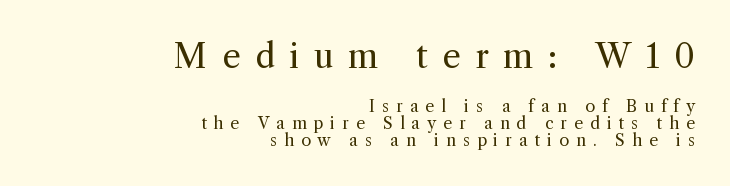
Tall strokes in this sample are plumb rather than angled. The leading is snug, giving the passage a crowded texture. This sample uses a serif face. Beneath every word, the page is bare.
